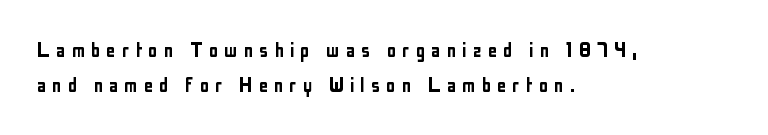
The image shows 24 px text type, upright; set left-aligned, normal line spacing (1.47x), unusually wide letter spacing (+0.24 em), not underlined.
